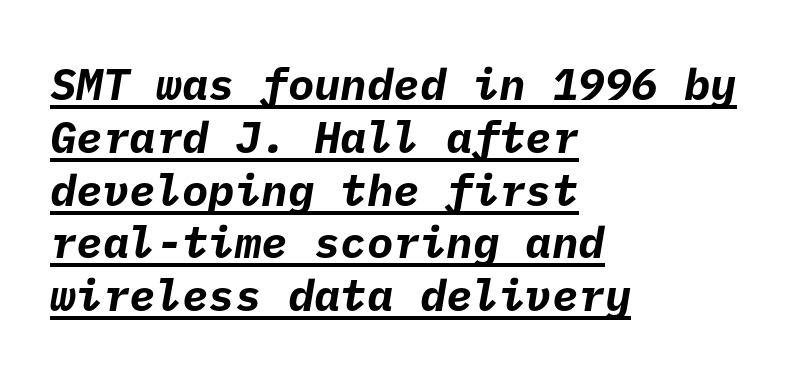
Q: Is the text bold? A: Yes.
Q: Is the typeface a serif or a sans-serif typeface? A: Sans-serif.
Q: Is the text underlined? A: Yes.
Q: How is the paragraph aligned? A: Left-aligned.
Q: Is the spacing between letters normal or unusually wide? A: Normal.
Q: Width (condensed, normal, or wide)? A: Normal.
Q: Stroke contrast? A: Low.
Q: x-height? A: Medium.
